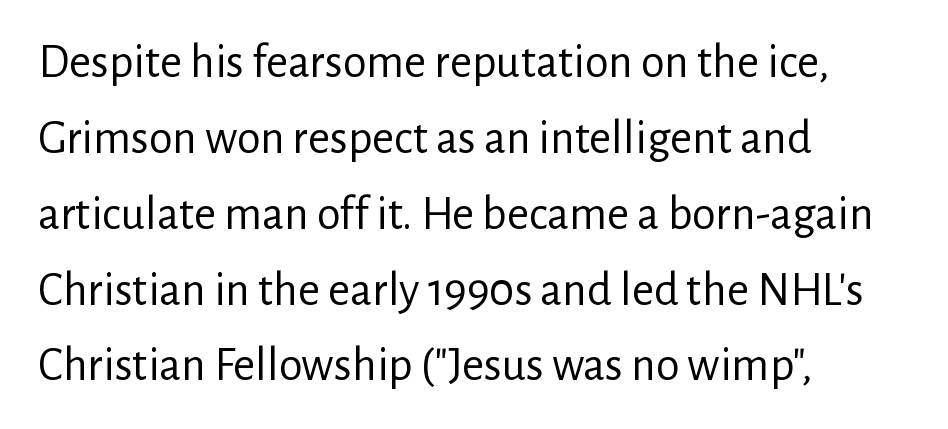
{"serif": "no", "italic": "no", "bold": "no", "weight": "regular", "width": "normal", "stroke_contrast": "low", "x_height": "medium", "monospaced": "no", "underline": "no", "align": "left", "line_spacing": "normal", "line_spacing_ratio": 1.58, "letter_spacing": "normal", "letter_spacing_em": 0.0, "glyph_px": 48}
